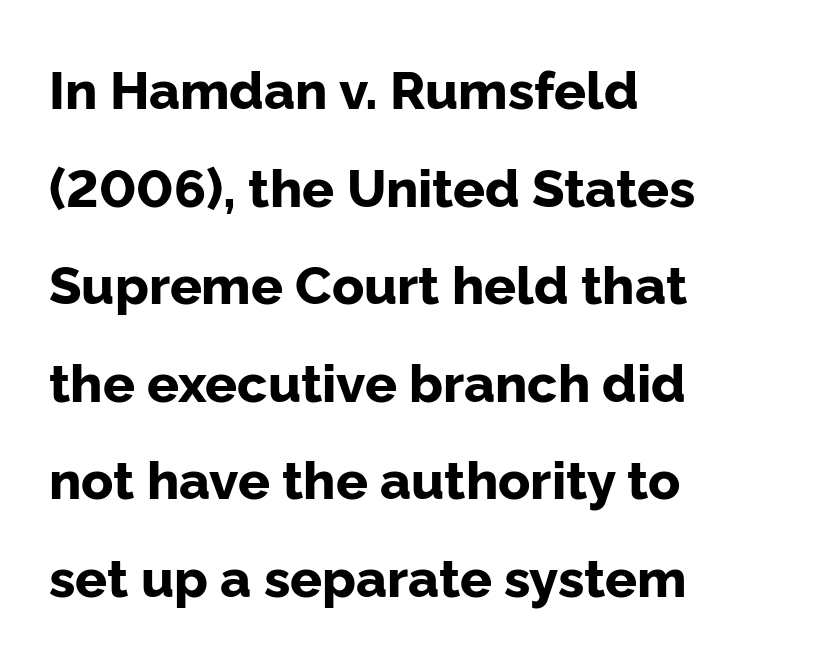
Q: Is the text bold? A: Yes.
Q: Is the text italic (slanted)? A: No, it is upright.
Q: Is the typeface a serif or a sans-serif typeface? A: Sans-serif.
Q: Is the text underlined? A: No.
Q: How is the paragraph aligned? A: Left-aligned.
Q: Is the spacing between letters normal or unusually wide? A: Normal.
Q: Width (condensed, normal, or wide)? A: Normal.
Q: Stroke contrast? A: Low.
Q: x-height? A: Medium.
Q: Monospaced? A: No.
